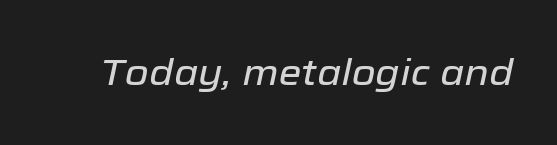
{"italic": "yes", "lean": "right", "slant_degrees": 12, "width": "normal", "stroke_contrast": "low", "x_height": "medium", "monospaced": "no", "underline": "no", "letter_spacing": "normal", "letter_spacing_em": 0.0, "glyph_px": 37}
